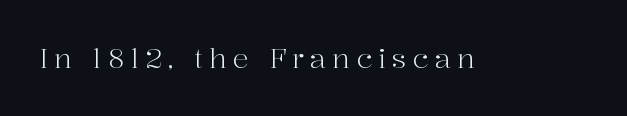
{"italic": "no", "bold": "no", "underline": "no", "letter_spacing": "wide", "letter_spacing_em": 0.22, "glyph_px": 27}
